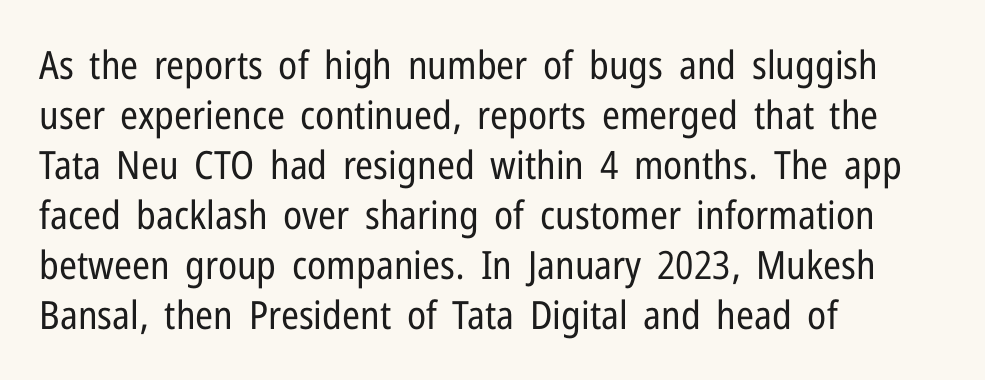
{"serif": "no", "italic": "no", "bold": "no", "weight": "regular", "width": "condensed", "stroke_contrast": "low", "x_height": "medium", "monospaced": "no", "underline": "no", "align": "left", "line_spacing": "normal", "line_spacing_ratio": 1.28, "letter_spacing": "normal", "letter_spacing_em": 0.0, "glyph_px": 39}
